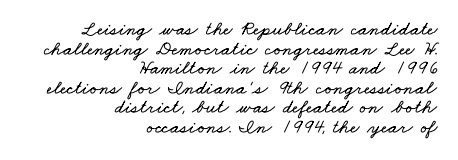
Q: Is the text underlined? A: No.
Q: How is the paragraph aligned? A: Right-aligned.
Q: Is the spacing between letters normal or unusually wide? A: Normal.
Q: Is the spacing between lines tight, normal or loose? A: Tight.
